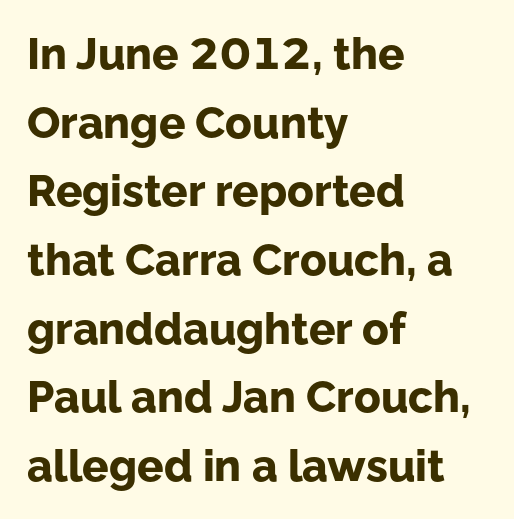
The image shows 44 px bold sans-serif type, upright; set left-aligned, normal line spacing (1.56x), normal letter spacing, not underlined; low stroke contrast and a medium x-height.
